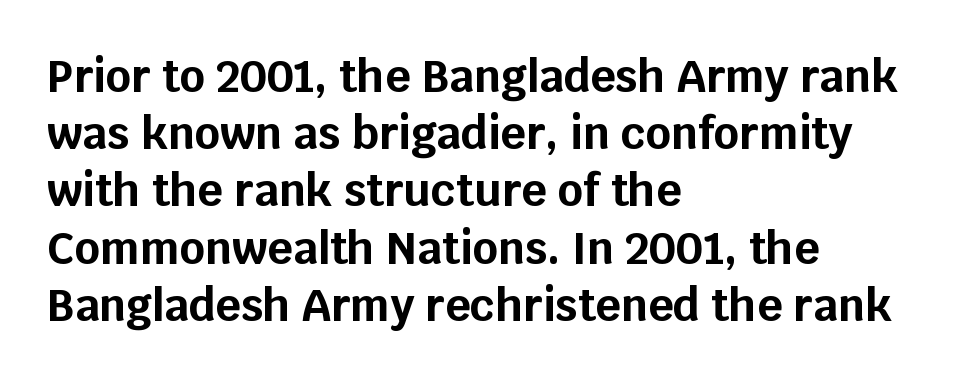
Q: Is the text bold? A: Yes.
Q: Is the text italic (slanted)? A: No, it is upright.
Q: Is the typeface a serif or a sans-serif typeface? A: Sans-serif.
Q: Is the text underlined? A: No.
Q: How is the paragraph aligned? A: Left-aligned.
Q: Is the spacing between letters normal or unusually wide? A: Normal.
Q: Is the spacing between lines tight, normal or loose? A: Normal.
Q: Width (condensed, normal, or wide)? A: Normal.
Q: Stroke contrast? A: Low.
Q: x-height? A: Large.
Q: Monospaced? A: No.
